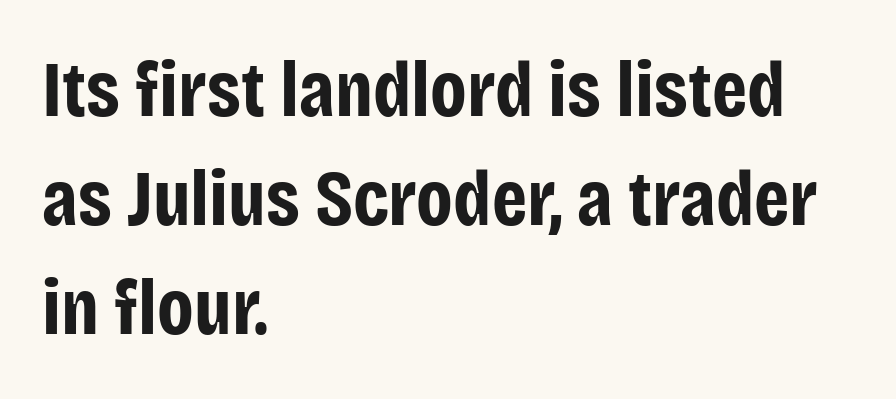
The image shows 79 px bold, condensed sans-serif type, upright; set left-aligned, normal line spacing (1.38x), normal letter spacing, not underlined; low stroke contrast and a large x-height.
